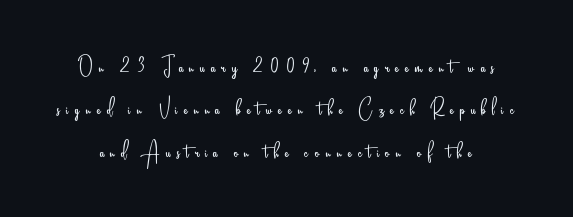
The image shows 27 px text type; set normal line spacing (1.57x), unusually wide letter spacing (+0.23 em), not underlined.
